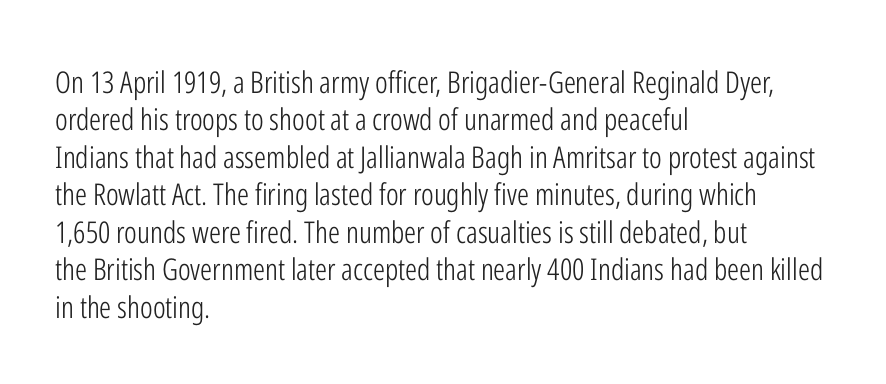
Serif or sans? Sans — the stroke terminals are bare. The type is set solid horizontally, with unmodified tracking. A typesetter would mark this as roman, not italic. Proportional: the letters do not fall into vertical columns.
